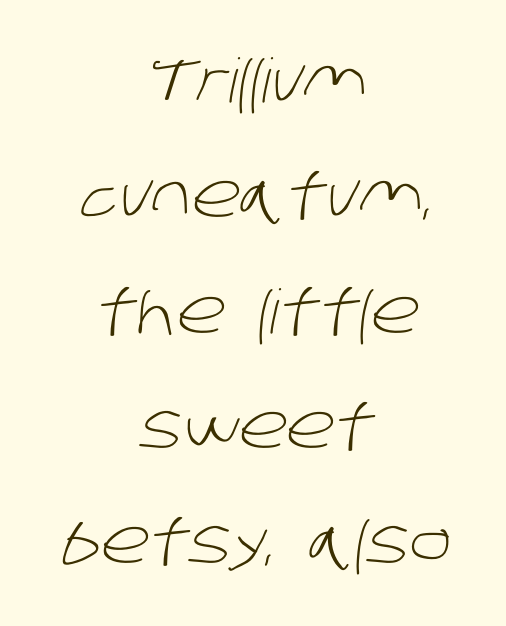
Nope, no serifs anywhere on these letters. Varying glyph widths throughout — classic text-font behaviour. Where is the straight margin? There isn't one; the lines are centered. You could call the tracking neutral — neither tight nor loose. On a weight scale, this lands at 450 or below.
